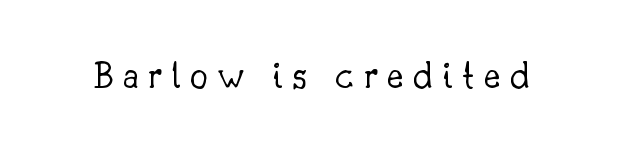
{"italic": "no", "bold": "no", "weight": "light", "width": "normal", "stroke_contrast": "low", "x_height": "small", "monospaced": "no", "underline": "no", "letter_spacing": "wide", "letter_spacing_em": 0.22, "glyph_px": 41}
